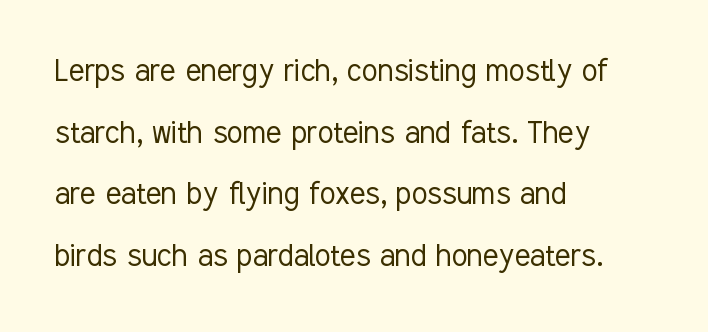
The rendering anchors every line to the left-hand side. No chunkiness to these letters — they're not bold. Letter spacing: default. Observe the absence of serifs on each vertical stroke in this sample. Clear beneath every line of the passage. Designer's note — italics off, roman on.
